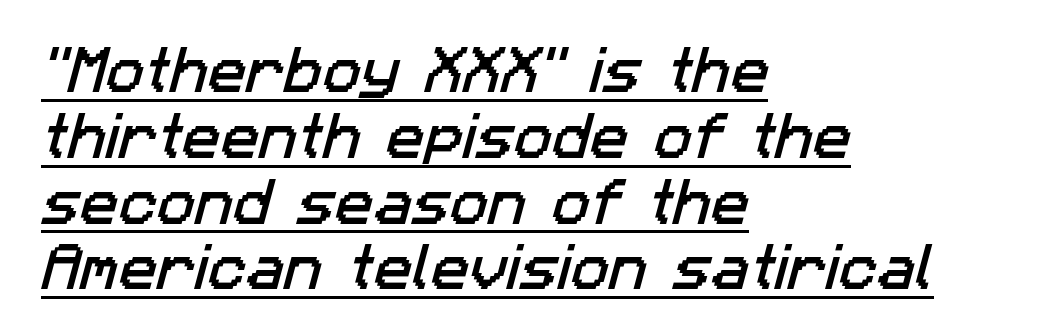
{"serif": "no", "width": "normal", "stroke_contrast": "low", "x_height": "medium", "monospaced": "no", "underline": "yes", "align": "left", "line_spacing": "normal", "line_spacing_ratio": 1.29, "letter_spacing": "normal", "letter_spacing_em": 0.0, "glyph_px": 51}
